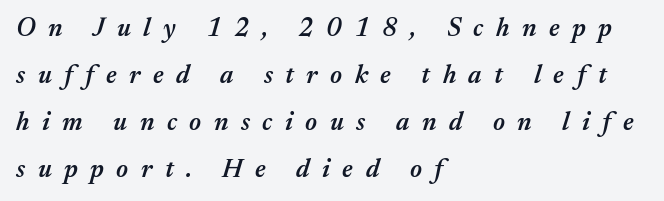
Q: Is the text bold? A: Semi-bold.
Q: Is the text italic (slanted)? A: Yes, it leans right by about 17 degrees.
Q: Is the text underlined? A: No.
Q: How is the paragraph aligned? A: Left-aligned.
Q: Is the spacing between letters normal or unusually wide? A: Unusually wide.
